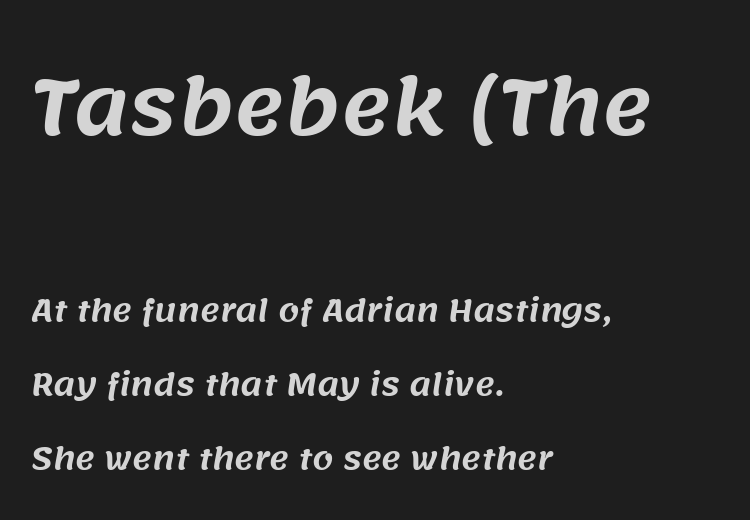
Q: Is the typeface a serif or a sans-serif typeface? A: Sans-serif.
Q: Is the text underlined? A: No.
Q: How is the paragraph aligned? A: Left-aligned.
Q: Is the spacing between letters normal or unusually wide? A: Normal.
Q: Is the spacing between lines tight, normal or loose? A: Loose.
Q: Which block of text is set in a larger size, the first (top) or the second (bottom)? A: The first (top) one.
Q: Width (condensed, normal, or wide)? A: Normal.
Q: Stroke contrast? A: Medium.
Q: x-height? A: Large.
Q: Monospaced? A: No.
